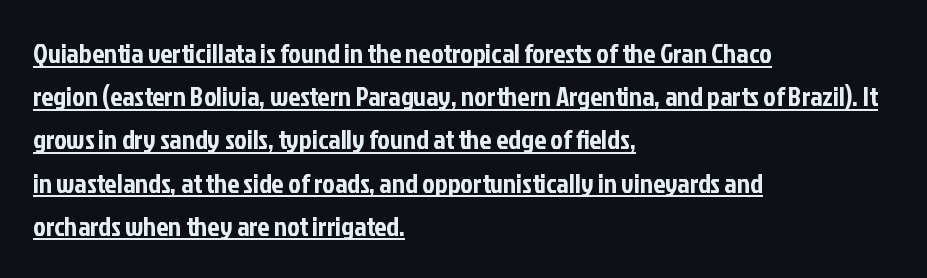
The image shows 27 px text type, upright; set left-aligned, normal line spacing (1.6x), normal letter spacing, underlined.
